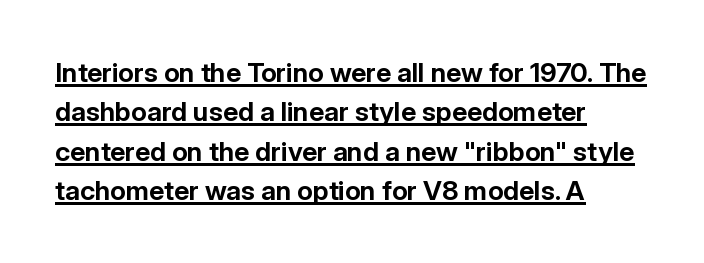
The font's upright variant was chosen for this text. Every row of glyphs begins at an identical x-position on the left. Summary of vertical rhythm: regular, with standard interline spacing. Every letter is thick-stroked: bold, no question. Here the glyphs are tracked normally, forming tight word shapes.
